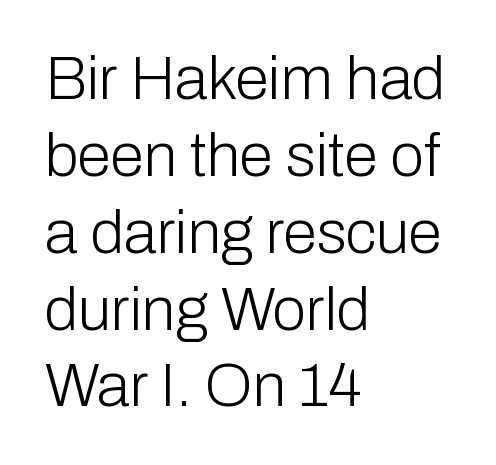
Q: Is the text bold? A: No.
Q: Is the text italic (slanted)? A: No, it is upright.
Q: Is the typeface a serif or a sans-serif typeface? A: Sans-serif.
Q: Is the text underlined? A: No.
Q: How is the paragraph aligned? A: Left-aligned.
Q: Is the spacing between letters normal or unusually wide? A: Normal.
Q: Is the spacing between lines tight, normal or loose? A: Normal.
Q: Width (condensed, normal, or wide)? A: Normal.
Q: Stroke contrast? A: Low.
Q: x-height? A: Medium.
Q: Monospaced? A: No.
